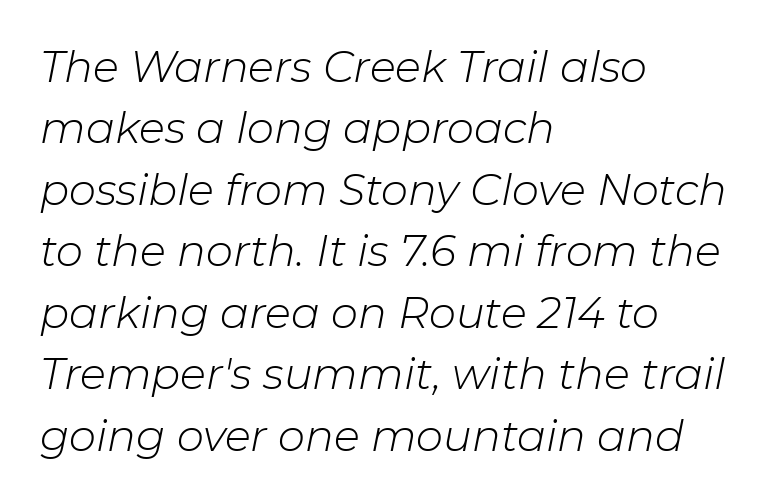
Q: Is the text bold? A: No.
Q: Is the text italic (slanted)? A: Yes, it leans right by about 11 degrees.
Q: Is the text underlined? A: No.
Q: How is the paragraph aligned? A: Left-aligned.
Q: Is the spacing between letters normal or unusually wide? A: Normal.
Q: Is the spacing between lines tight, normal or loose? A: Normal.
Q: Width (condensed, normal, or wide)? A: Normal.
Q: Stroke contrast? A: Low.
Q: x-height? A: Medium.
Q: Monospaced? A: No.
